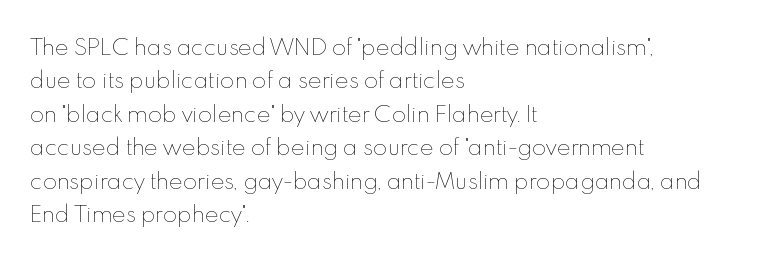
How would I describe the line gaps? Plain and ordinary. Weight: in the light-to-regular range. The type is set solid horizontally, with unmodified tracking. The lines are quadded left.
